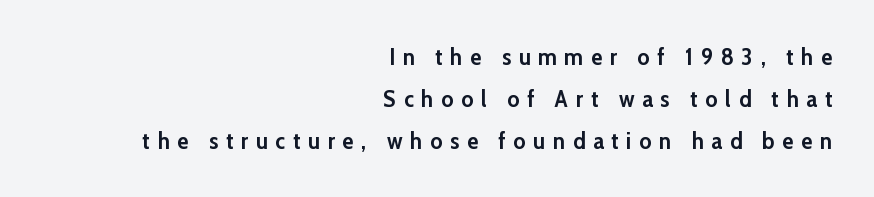
The image shows 23 px bold type, upright; set right-aligned, line spacing 1.82x, unusually wide letter spacing (+0.34 em), not underlined.
